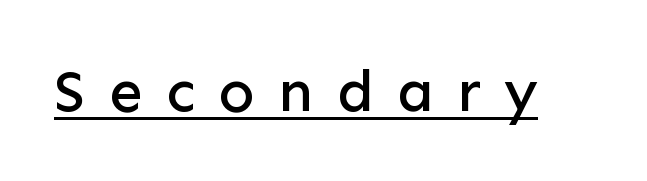
Q: Is the text italic (slanted)? A: No, it is upright.
Q: Is the typeface a serif or a sans-serif typeface? A: Sans-serif.
Q: Is the text underlined? A: Yes.
Q: Is the spacing between letters normal or unusually wide? A: Unusually wide.
Q: Width (condensed, normal, or wide)? A: Normal.
Q: Stroke contrast? A: Low.
Q: x-height? A: Medium.
Q: Monospaced? A: No.
